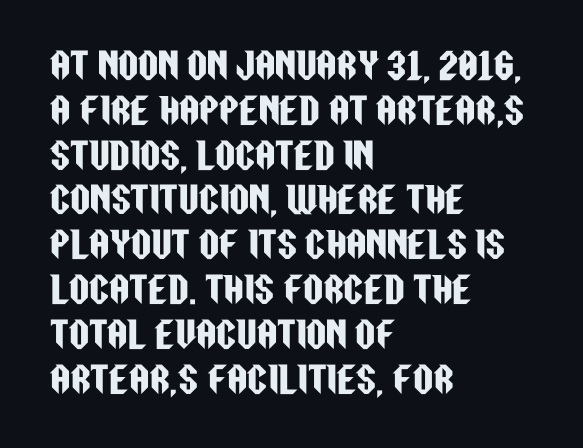
The image shows 35 px condensed sans-serif type, upright; set left-aligned, normal line spacing (1.28x), normal letter spacing, not underlined; low stroke contrast and a large x-height.
